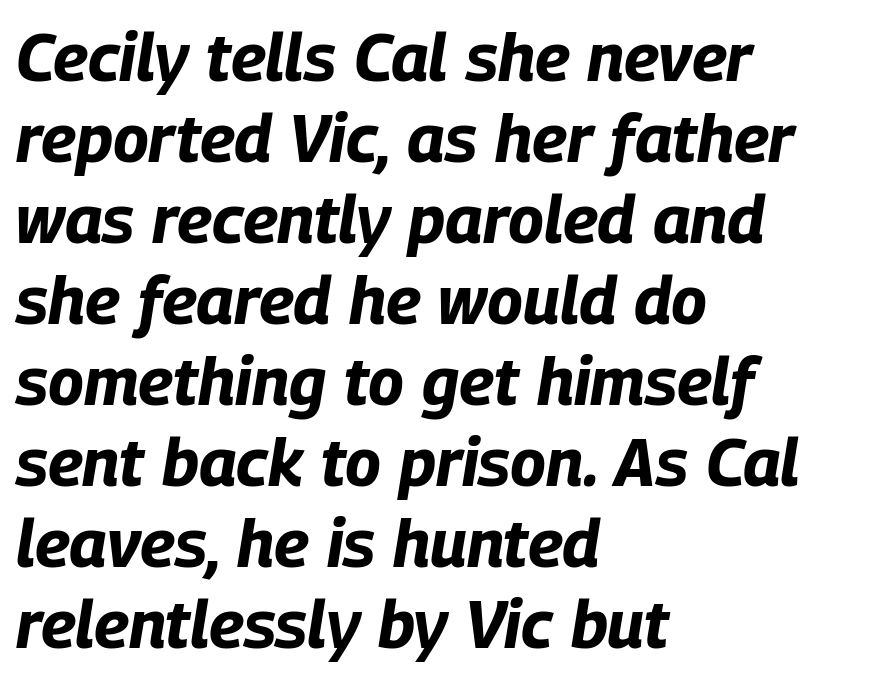
Q: Is the text bold? A: Yes.
Q: Is the text italic (slanted)? A: Yes, it leans right by about 9 degrees.
Q: Is the text underlined? A: No.
Q: How is the paragraph aligned? A: Left-aligned.
Q: Is the spacing between letters normal or unusually wide? A: Normal.
Q: Width (condensed, normal, or wide)? A: Condensed.
Q: Stroke contrast? A: Low.
Q: x-height? A: Large.
Q: Monospaced? A: No.
